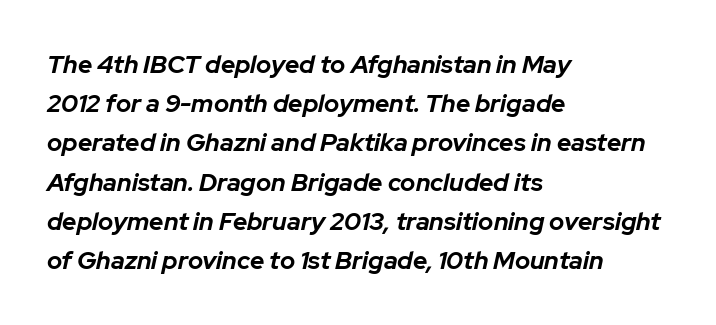
The image shows 25 px bold type, italic (leaning right); set left-aligned, normal line spacing (1.57x), normal letter spacing, not underlined.
